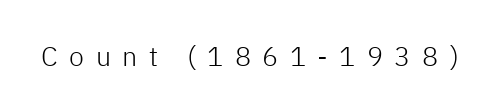
Q: Is the text bold? A: No.
Q: Is the text italic (slanted)? A: No, it is upright.
Q: Is the text underlined? A: No.
Q: Is the spacing between letters normal or unusually wide? A: Unusually wide.
